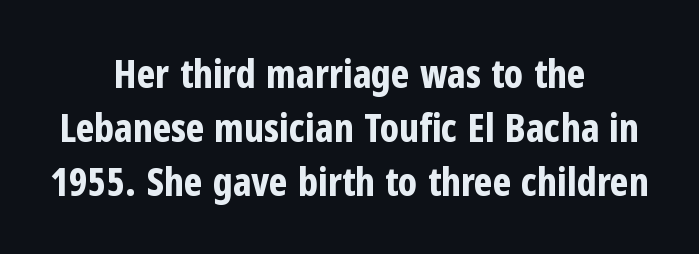
{"serif": "no", "italic": "no", "bold": "yes", "weight": "bold", "width": "condensed", "stroke_contrast": "low", "x_height": "medium", "monospaced": "no", "underline": "no", "align": "center", "line_spacing": "normal", "line_spacing_ratio": 1.38, "letter_spacing": "normal", "letter_spacing_em": 0.0, "glyph_px": 39}
